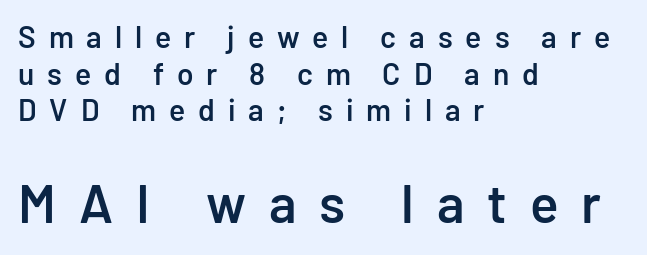
{"serif": "no", "italic": "no", "bold": "semi", "weight": "semibold", "width": "normal", "stroke_contrast": "low", "x_height": "medium", "monospaced": "no", "underline": "no", "align": "left", "line_spacing_ratio": 1.22, "letter_spacing": "wide", "letter_spacing_em": 0.43, "larger_block": "second", "size_ratio": 1.77, "glyph_px": 53}
